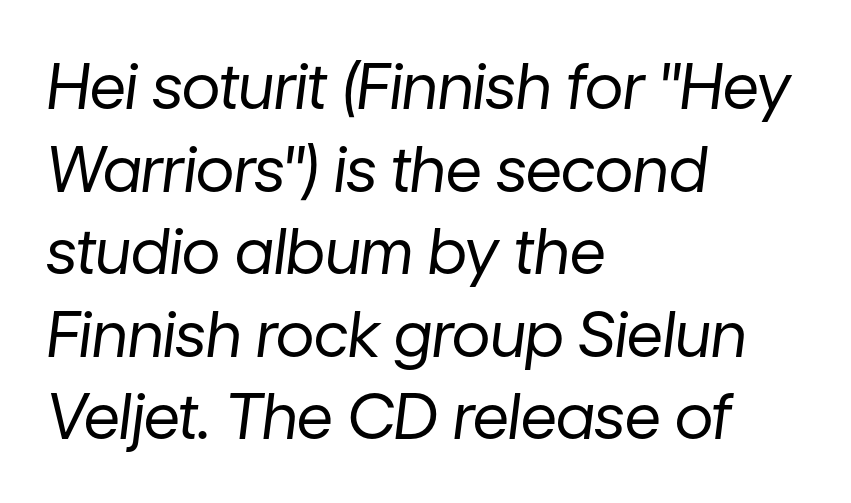
Q: Is the text bold? A: No.
Q: Is the text italic (slanted)? A: Yes, it leans right by about 7 degrees.
Q: Is the text underlined? A: No.
Q: How is the paragraph aligned? A: Left-aligned.
Q: Is the spacing between letters normal or unusually wide? A: Normal.
Q: Is the spacing between lines tight, normal or loose? A: Normal.
Q: Width (condensed, normal, or wide)? A: Normal.
Q: Stroke contrast? A: Low.
Q: x-height? A: Medium.
Q: Monospaced? A: No.
